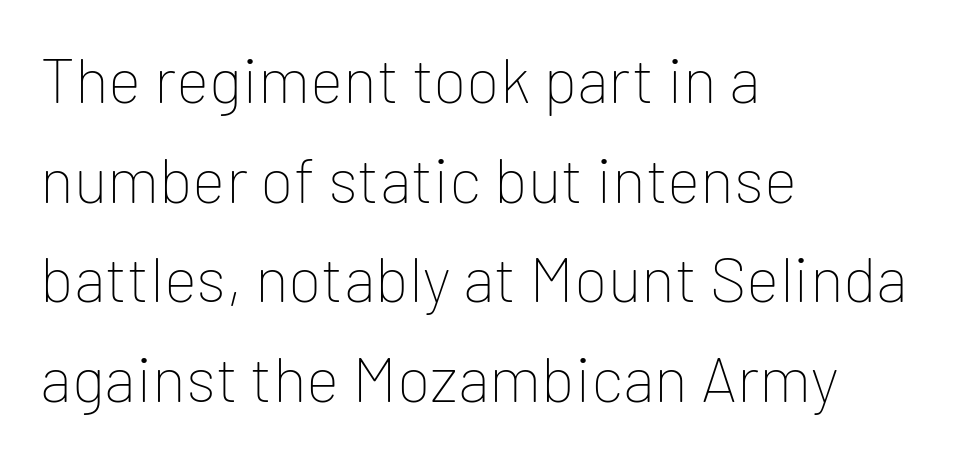
Words appear dense and cohesive because spacing is normal. Upright lettering throughout. The font is comparable to plain body text, perhaps lighter. Character widths vary here, with narrow letters taking less room than wide ones. Examine the stroke ends and you'll find no serifs.
